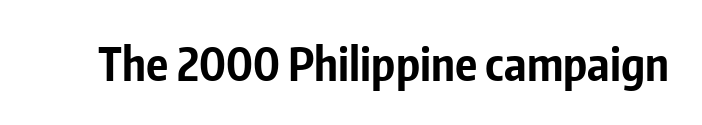
The image shows 46 px bold, condensed sans-serif type, upright; set normal letter spacing, not underlined; low stroke contrast and a medium x-height.
